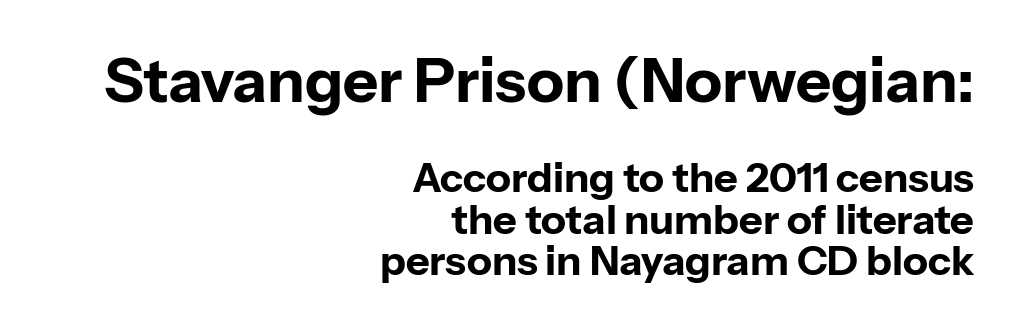
Each row of text sits above clean, open space. The passage shown is typed in a proportional face where columns would drift. Italic: no, the glyphs are upright roman. Baseline-to-baseline distance is barely more than the letter height. These lines are composed in type without serifs.
